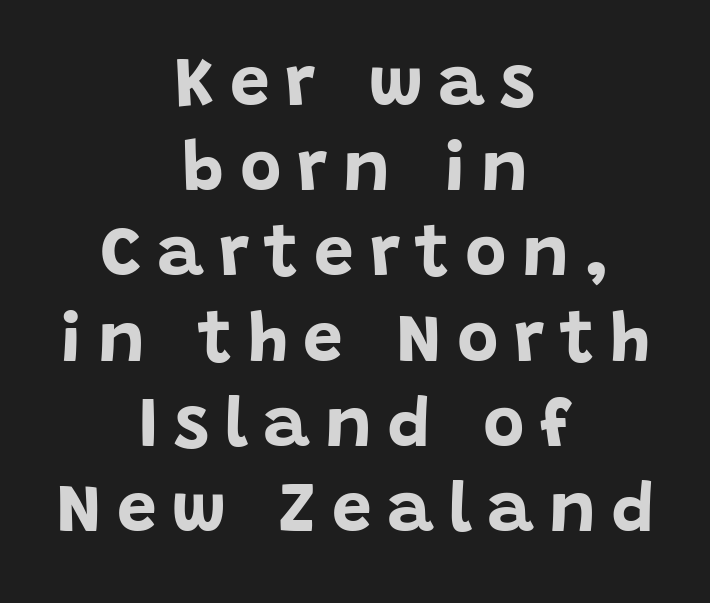
A sans-serif font was chosen for this passage. A typesetter would call this proportional, since set widths differ per character. You'd pick this weight for a headline — it's a proper bold. Italic: no, the glyphs are upright roman. Short and long lines alike share a common midpoint.
